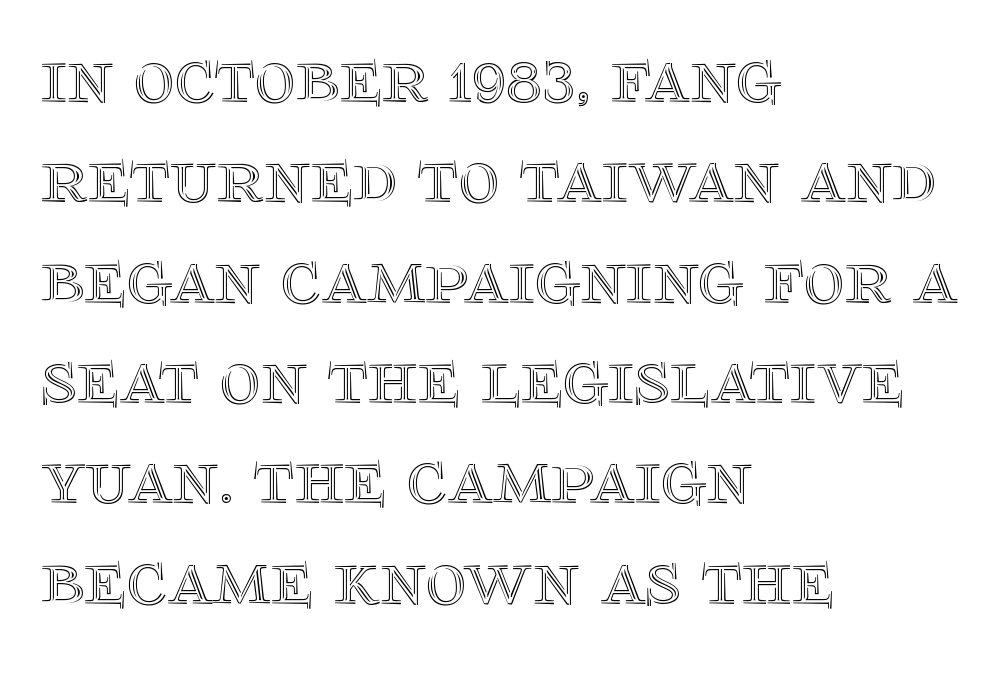
{"italic": "no", "width": "normal", "x_height": "large", "monospaced": "no", "underline": "no", "align": "left", "line_spacing": "normal", "line_spacing_ratio": 1.27, "letter_spacing": "normal", "letter_spacing_em": 0.0, "glyph_px": 79}
